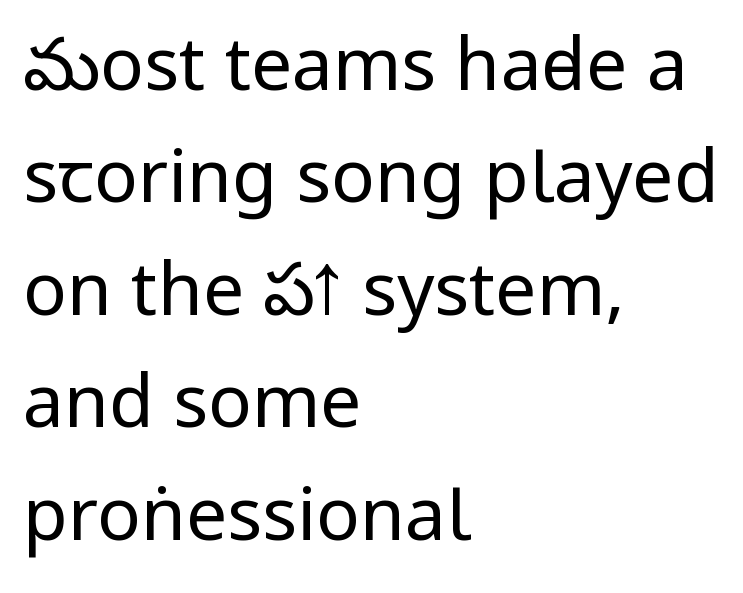
The image shows 73 px regular-weight, condensed sans-serif type, upright; set left-aligned, normal line spacing (1.54x), normal letter spacing, not underlined; low stroke contrast and a large x-height.
